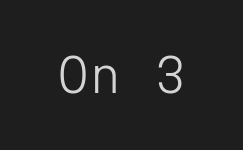
Italic? Not at all — the glyphs are vertical. Check under the words: just untouched page. Words appear dense and cohesive because spacing is normal. Stroke thickness stays within the range of a standard reading face or lighter.
